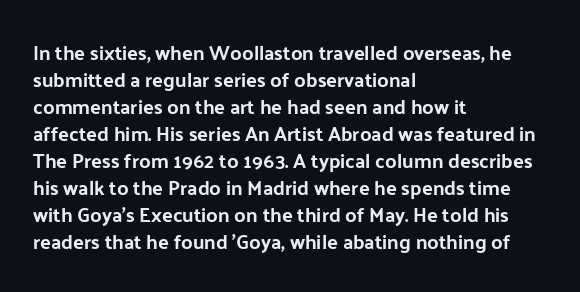
{"italic": "no", "underline": "no", "align": "left", "line_spacing": "normal", "line_spacing_ratio": 1.35, "letter_spacing": "normal", "letter_spacing_em": 0.0, "glyph_px": 20}
